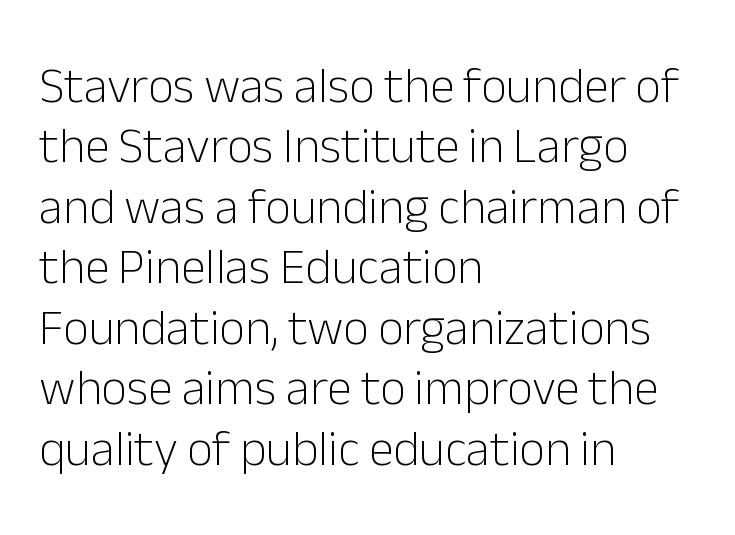
This is sans-serif lettering, the kind often seen on screens and signage. Does extra space separate the letters? No, they use regular spacing. Leftover space on each line is placed entirely after the last word. Note the varied advance widths — an 'i' is clearly narrower than an 'm'. Stroke mass is kept to a normal reading level or below. The lettering stays uniformly vertical, giving the passage a roman look.
